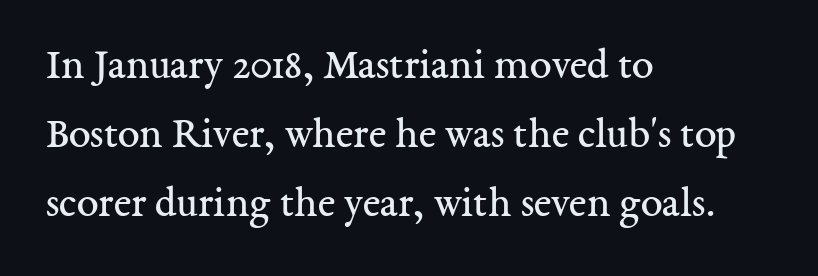
The image shows 44 px regular-weight serif type, upright; set left-aligned, normal line spacing (1.57x), normal letter spacing, not underlined; medium stroke contrast and a medium x-height.
